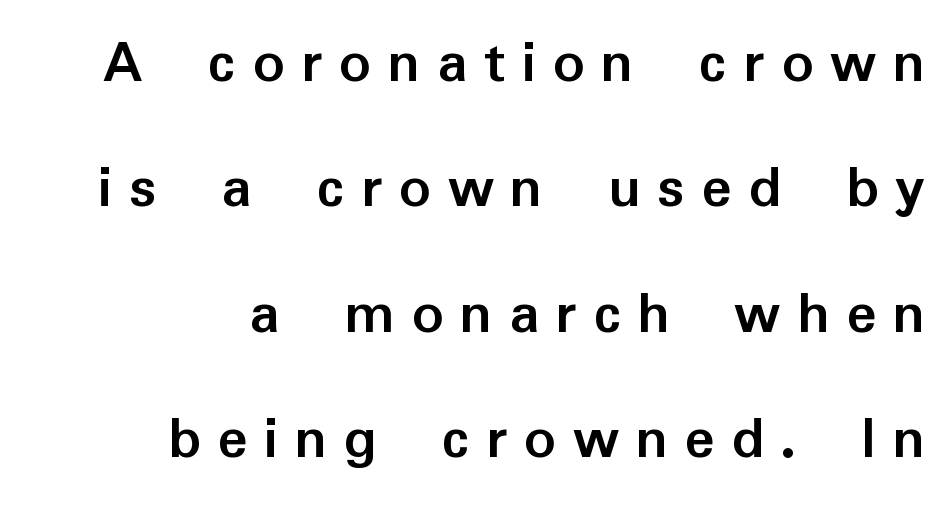
The image shows 63 px semibold sans-serif type, upright; set right-aligned, loose line spacing (1.99x), unusually wide letter spacing (+0.26 em), not underlined; low stroke contrast and a medium x-height.
